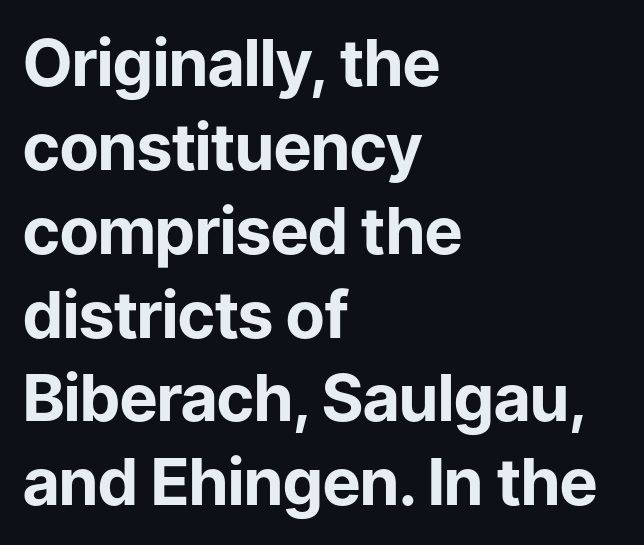
{"serif": "no", "italic": "no", "bold": "yes", "weight": "bold", "width": "normal", "stroke_contrast": "low", "x_height": "medium", "monospaced": "no", "underline": "no", "align": "left", "line_spacing": "normal", "line_spacing_ratio": 1.29, "letter_spacing": "normal", "letter_spacing_em": 0.0, "glyph_px": 65}
